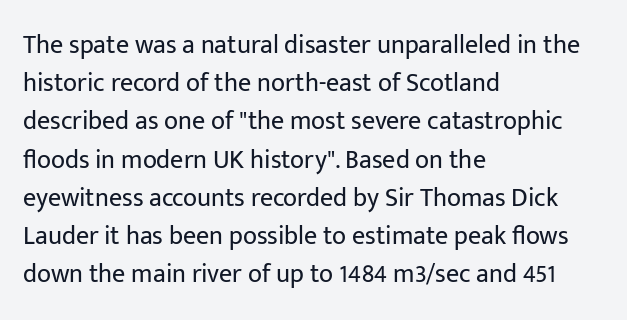
The image shows 26 px text type, upright; set left-aligned, normal line spacing (1.47x), normal letter spacing, not underlined.
